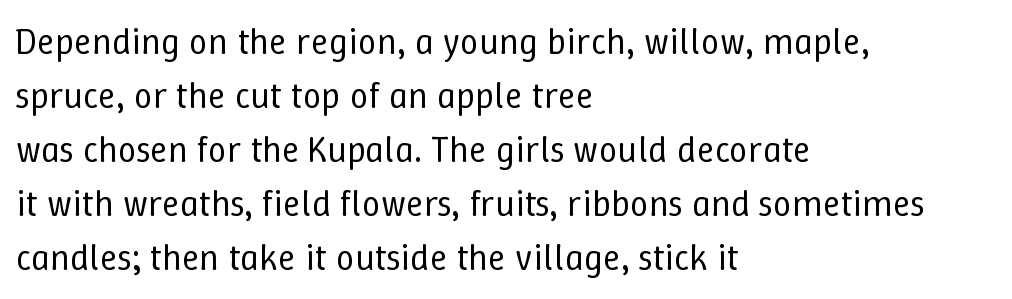
Is this a fixed-width face? No — the glyphs have proportional, varying widths. The rows are spaced the way most documents space them. Unlike italic type, these characters show no tilt at all. This sample uses plain, unmodified letter spacing. Summary of weight: not heavy and not bold.
